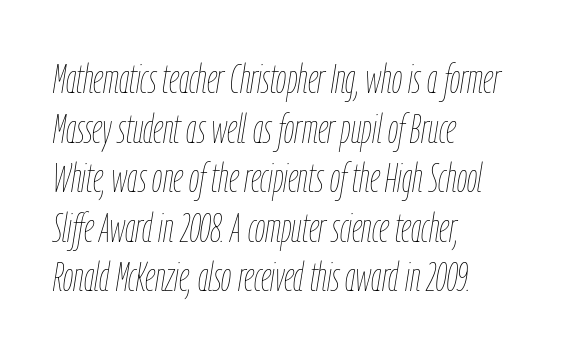
{"italic": "yes", "lean": "right", "slant_degrees": 9, "bold": "no", "weight": "thin", "width": "condensed", "stroke_contrast": "low", "x_height": "medium", "monospaced": "no", "underline": "no", "align": "left", "line_spacing_ratio": 1.21, "letter_spacing": "normal", "letter_spacing_em": 0.0, "glyph_px": 41}
